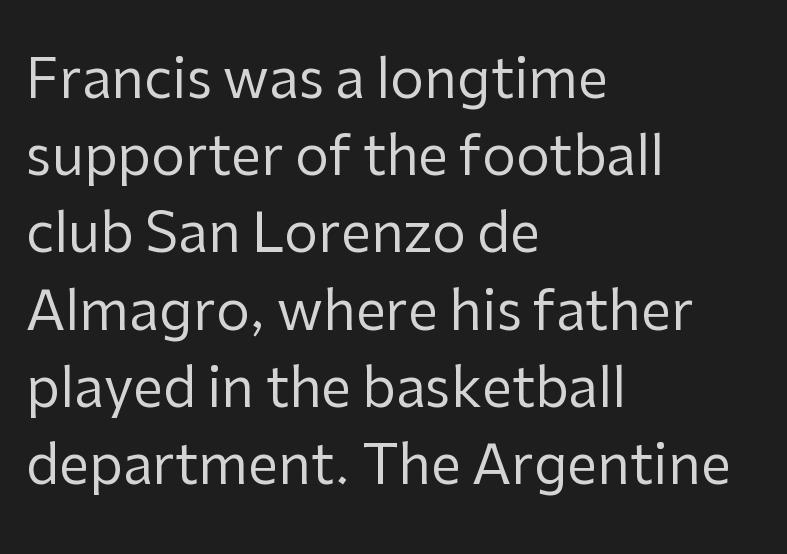
{"serif": "no", "italic": "no", "bold": "no", "weight": "regular", "width": "normal", "stroke_contrast": "low", "x_height": "medium", "monospaced": "no", "underline": "no", "align": "left", "line_spacing": "normal", "line_spacing_ratio": 1.43, "letter_spacing": "normal", "letter_spacing_em": 0.0, "glyph_px": 54}
